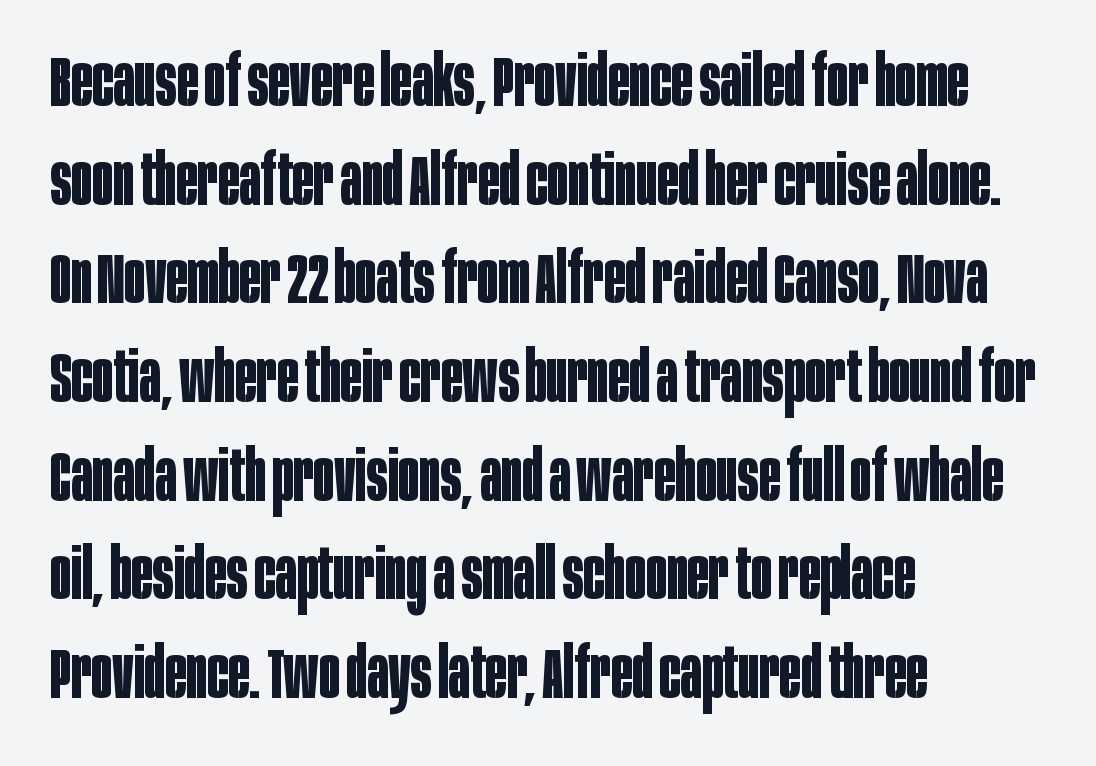
Q: Is the text bold? A: Yes.
Q: Is the text italic (slanted)? A: No, it is upright.
Q: Is the typeface a serif or a sans-serif typeface? A: Sans-serif.
Q: Is the text underlined? A: No.
Q: How is the paragraph aligned? A: Left-aligned.
Q: Is the spacing between letters normal or unusually wide? A: Normal.
Q: Is the spacing between lines tight, normal or loose? A: Normal.
Q: Width (condensed, normal, or wide)? A: Condensed.
Q: Stroke contrast? A: Low.
Q: x-height? A: Large.
Q: Monospaced? A: No.
